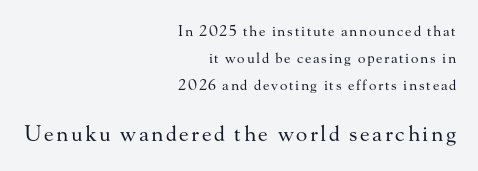
The image shows 21 px text type, upright; set right-aligned, loose line spacing (1.94x), not underlined; the second (bottom) block is 1.5x larger.
